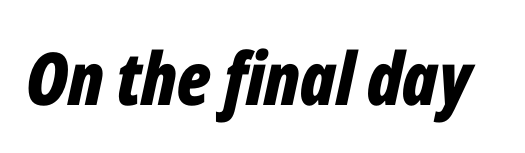
{"italic": "yes", "lean": "right", "slant_degrees": 12, "bold": "yes", "weight": "bold", "width": "condensed", "stroke_contrast": "low", "x_height": "medium", "monospaced": "no", "underline": "no", "letter_spacing": "normal", "letter_spacing_em": 0.0, "glyph_px": 73}
